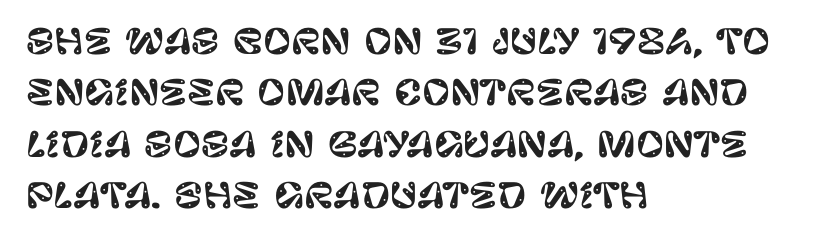
{"serif": "no", "width": "normal", "stroke_contrast": "low", "x_height": "large", "monospaced": "no", "underline": "no", "align": "left", "line_spacing": "normal", "line_spacing_ratio": 1.51, "letter_spacing": "normal", "letter_spacing_em": 0.0, "glyph_px": 34}
